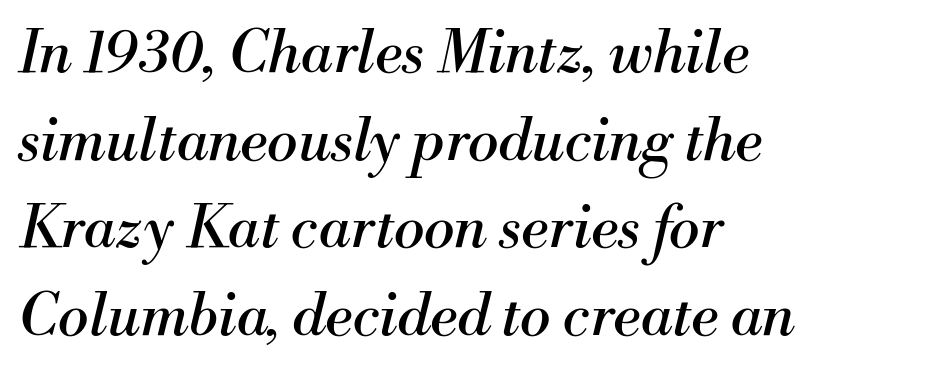
{"serif": "yes", "italic": "yes", "lean": "right", "slant_degrees": 13, "bold": "no", "weight": "regular", "width": "normal", "stroke_contrast": "medium", "x_height": "small", "monospaced": "no", "underline": "no", "align": "left", "line_spacing": "normal", "line_spacing_ratio": 1.51, "letter_spacing": "normal", "letter_spacing_em": 0.0, "glyph_px": 58}
